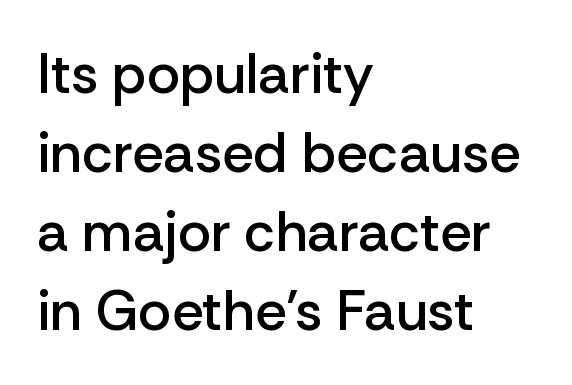
{"serif": "no", "italic": "no", "bold": "semi", "weight": "semibold", "width": "normal", "stroke_contrast": "low", "x_height": "medium", "monospaced": "no", "underline": "no", "align": "left", "line_spacing": "normal", "line_spacing_ratio": 1.41, "letter_spacing": "normal", "letter_spacing_em": 0.0, "glyph_px": 56}
